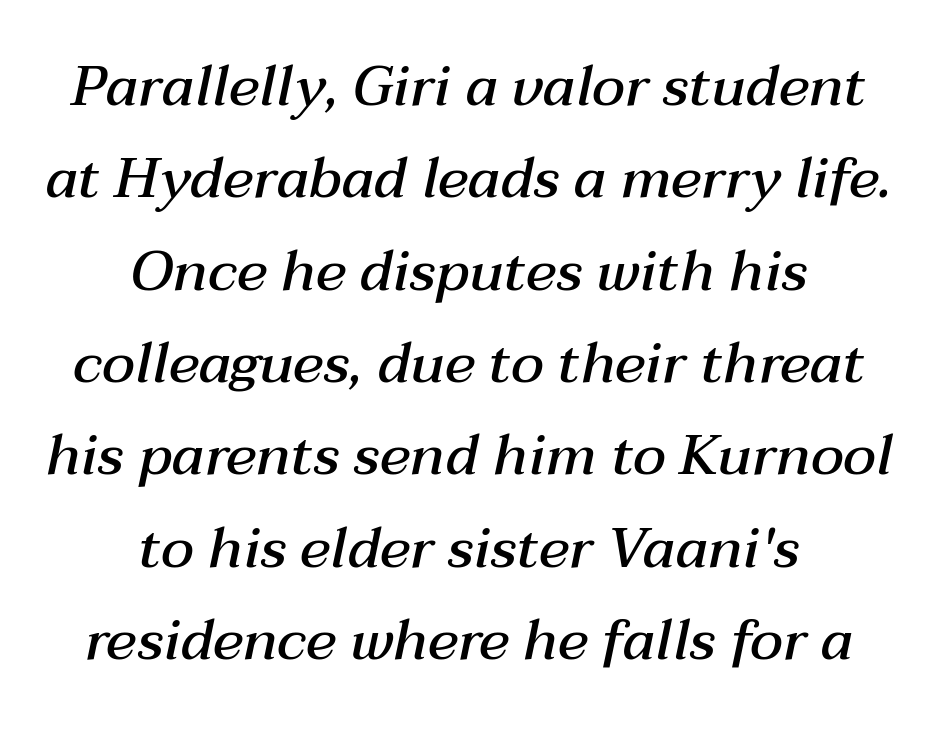
Q: Is the text bold? A: Semi-bold.
Q: Is the text italic (slanted)? A: Yes, it leans right by about 12 degrees.
Q: Is the text underlined? A: No.
Q: How is the paragraph aligned? A: Centered.
Q: Is the spacing between letters normal or unusually wide? A: Normal.
Q: Is the spacing between lines tight, normal or loose? A: Normal.
Q: Width (condensed, normal, or wide)? A: Normal.
Q: Stroke contrast? A: Medium.
Q: x-height? A: Medium.
Q: Monospaced? A: No.
